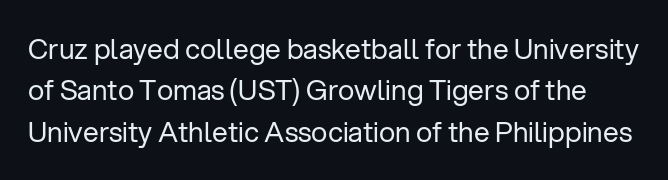
The image shows 28 px regular-weight sans-serif type, upright; set normal line spacing (1.48x), normal letter spacing, not underlined; low stroke contrast and a medium x-height.
